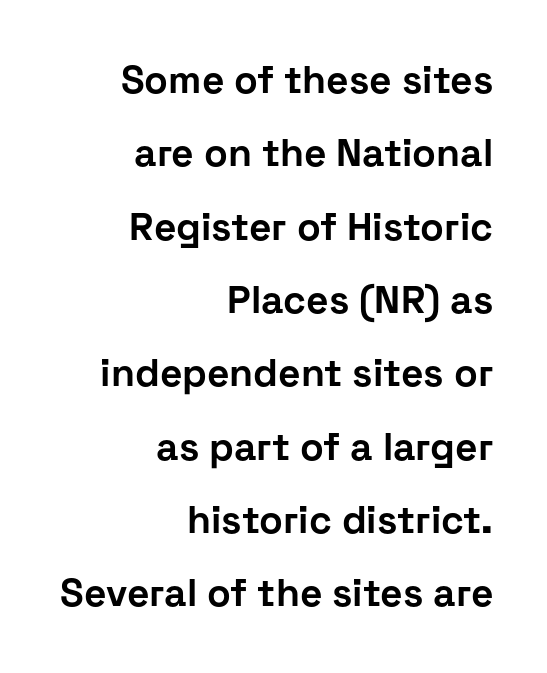
The image shows 39 px bold sans-serif type, upright; set right-aligned, line spacing 1.88x, normal letter spacing, not underlined; low stroke contrast and a medium x-height.
